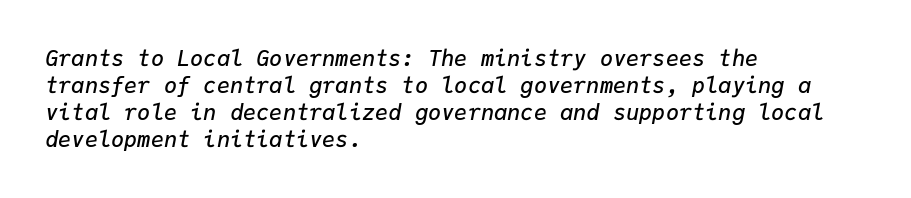
Does the weight exceed regular? Yes, but only to semibold. Short note: letters normally spaced. A clean baseline with only descenders dipping below it. Yep, that's italic — everything's leaning. All the whitespace from short lines collects on the right.
